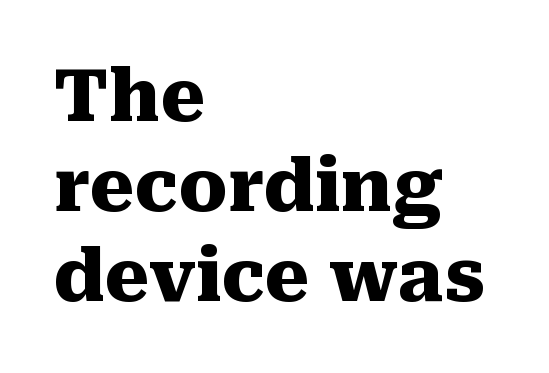
{"serif": "yes", "italic": "no", "bold": "yes", "weight": "heavy", "width": "normal", "stroke_contrast": "medium", "x_height": "medium", "monospaced": "no", "underline": "no", "align": "left", "line_spacing": "normal", "line_spacing_ratio": 1.25, "letter_spacing": "normal", "letter_spacing_em": 0.0, "glyph_px": 72}
